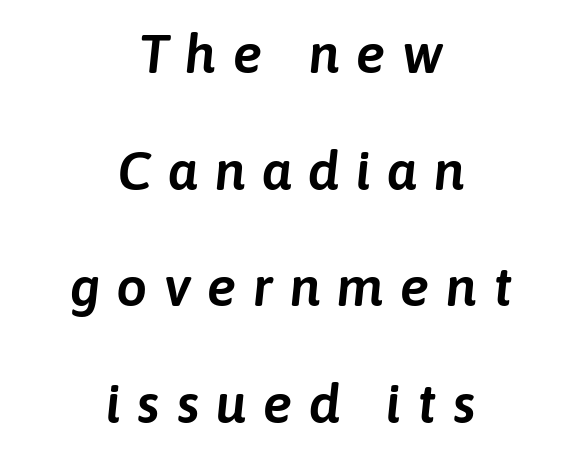
Is the block centered? Yes — each line is placed symmetrically about the middle. The tracking reads as deliberately expanded to a designer's eye. Does the lettering tilt? It does — this is italic. Spacing verdict: proportional, widths tailored to each character.
